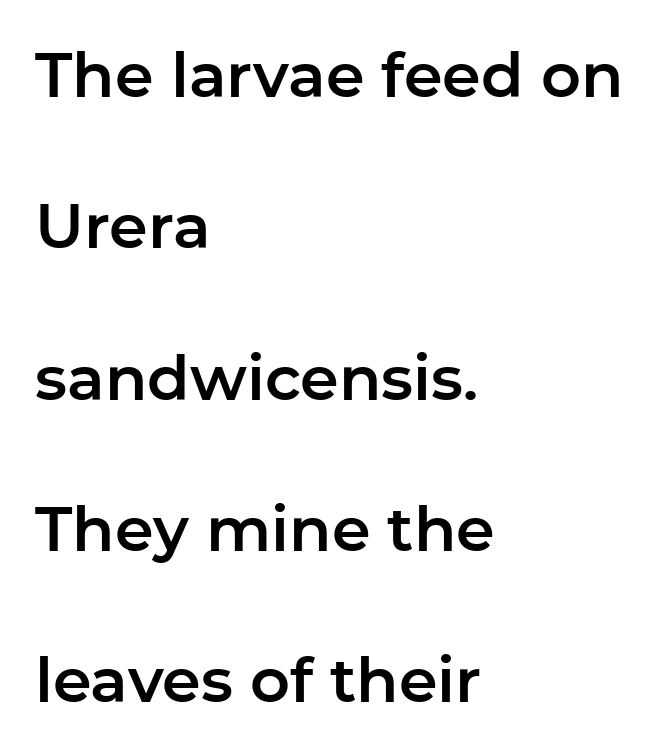
{"serif": "no", "italic": "no", "width": "normal", "stroke_contrast": "low", "x_height": "medium", "monospaced": "no", "underline": "no", "align": "left", "line_spacing": "loose", "line_spacing_ratio": 2.44, "letter_spacing": "normal", "letter_spacing_em": 0.0, "glyph_px": 62}
